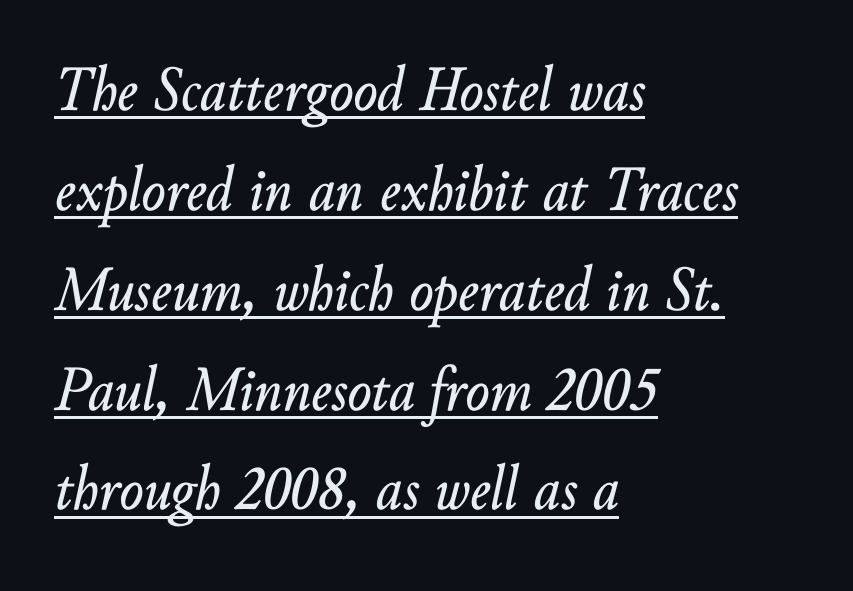
Glyph-to-glyph distance matches everyday printed text. Observe the lean: these are italic letterforms. This sample has the flowing, uneven cadence of proportional lettering. This rendering features underlined lettering. Which margin do the lines hug? The left one — the right edge is uneven.
